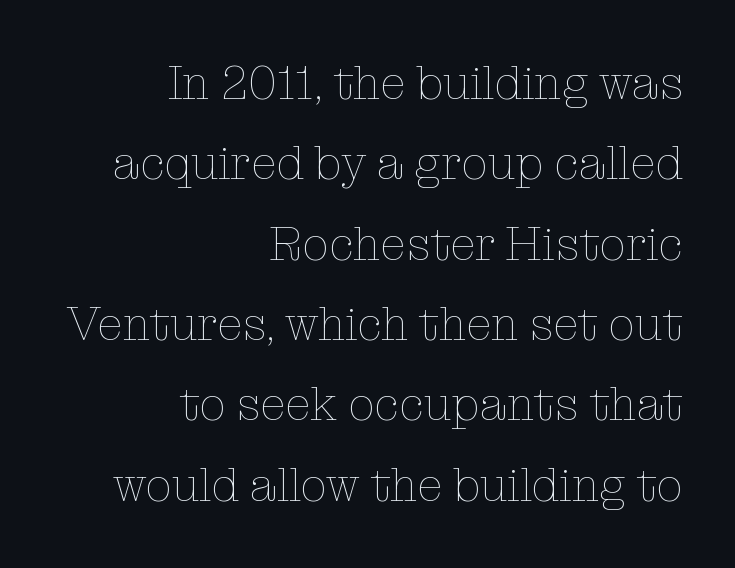
Letters have the restrained weight of plain body copy at most. The font's upright variant was chosen for this text. In CSS terms this would be text-align: right. This rendering features lettering with no underline. The letters sit at their default tracking, neither squeezed nor spread.
